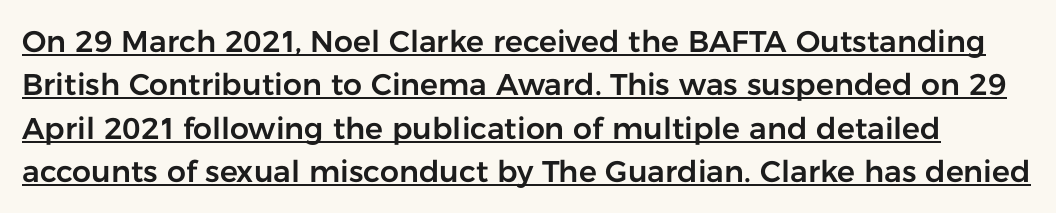
{"serif": "no", "italic": "no", "width": "normal", "stroke_contrast": "low", "x_height": "medium", "monospaced": "no", "underline": "yes", "line_spacing": "normal", "line_spacing_ratio": 1.45, "letter_spacing": "normal", "letter_spacing_em": 0.0, "glyph_px": 30}
